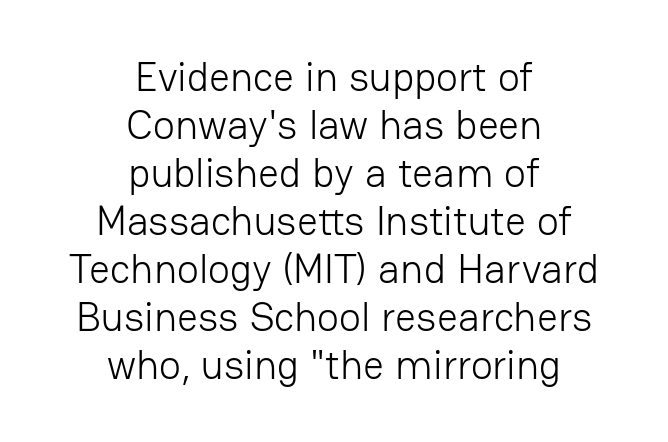
{"serif": "no", "italic": "no", "bold": "no", "weight": "light", "width": "normal", "stroke_contrast": "low", "x_height": "medium", "monospaced": "no", "underline": "no", "align": "center", "line_spacing_ratio": 1.17, "letter_spacing": "normal", "letter_spacing_em": 0.0, "glyph_px": 41}
